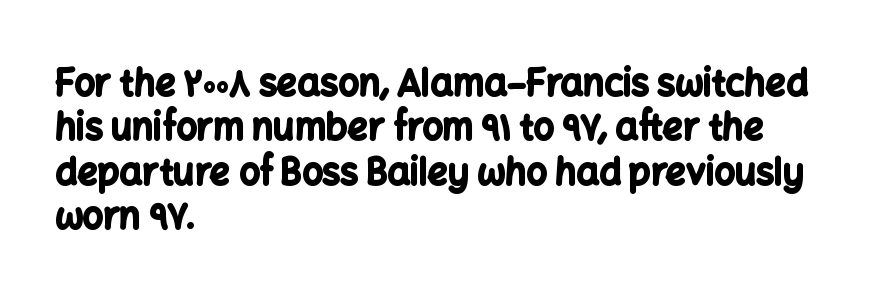
{"serif": "no", "italic": "no", "bold": "yes", "weight": "bold", "width": "normal", "stroke_contrast": "low", "x_height": "medium", "monospaced": "no", "underline": "no", "align": "left", "line_spacing_ratio": 1.23, "letter_spacing": "normal", "letter_spacing_em": 0.0, "glyph_px": 36}
